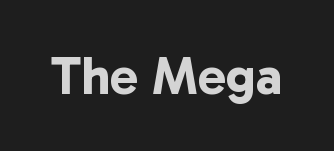
{"serif": "no", "bold": "yes", "weight": "bold", "width": "normal", "stroke_contrast": "low", "x_height": "medium", "monospaced": "no", "underline": "no", "letter_spacing": "normal", "letter_spacing_em": 0.0, "glyph_px": 53}
